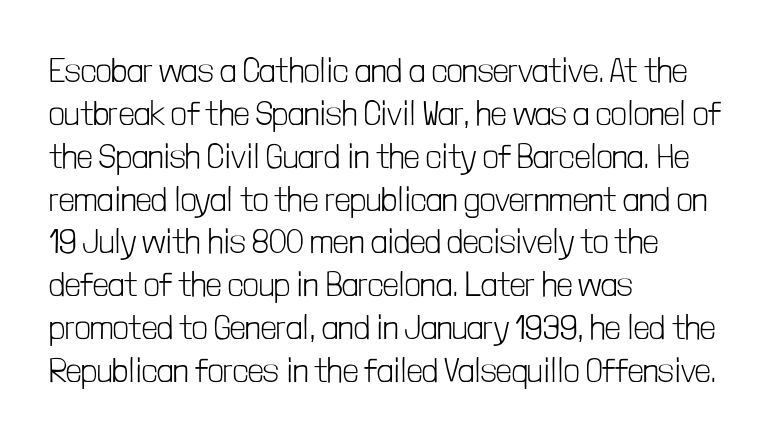
Q: Is the text bold? A: No.
Q: Is the text italic (slanted)? A: No, it is upright.
Q: Is the typeface a serif or a sans-serif typeface? A: Sans-serif.
Q: Is the text underlined? A: No.
Q: How is the paragraph aligned? A: Left-aligned.
Q: Is the spacing between letters normal or unusually wide? A: Normal.
Q: Is the spacing between lines tight, normal or loose? A: Normal.
Q: Width (condensed, normal, or wide)? A: Condensed.
Q: Stroke contrast? A: Low.
Q: x-height? A: Medium.
Q: Monospaced? A: No.
